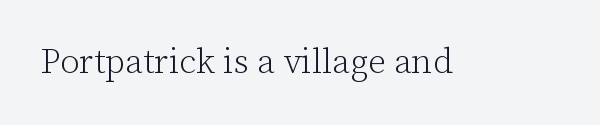
The image shows 35 px light serif type, upright; set normal letter spacing, not underlined; low stroke contrast and a medium x-height.
